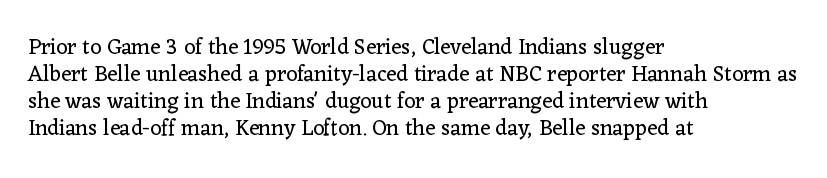
Q: Is the text bold? A: No.
Q: Is the text italic (slanted)? A: No, it is upright.
Q: Is the text underlined? A: No.
Q: How is the paragraph aligned? A: Left-aligned.
Q: Is the spacing between letters normal or unusually wide? A: Normal.
